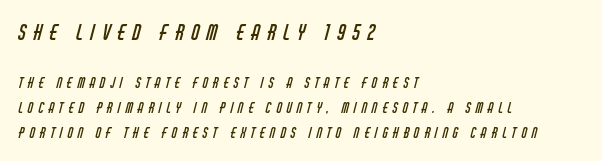
The image shows 21 px text type; set left-aligned, line spacing 1.81x, unusually wide letter spacing (+0.35 em), not underlined; the first (top) block is 1.5x larger.
